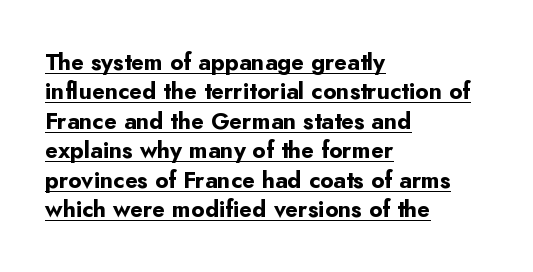
The gaps between neighbouring characters are ordinary and unremarkable. A dark, heavy texture on the line: the type is bold. Posture: upright roman. These lines stack with their left ends in a neat column. The block of text has a typical density, with ordinary space between rows. The rendered words wear a rule along their underside.
